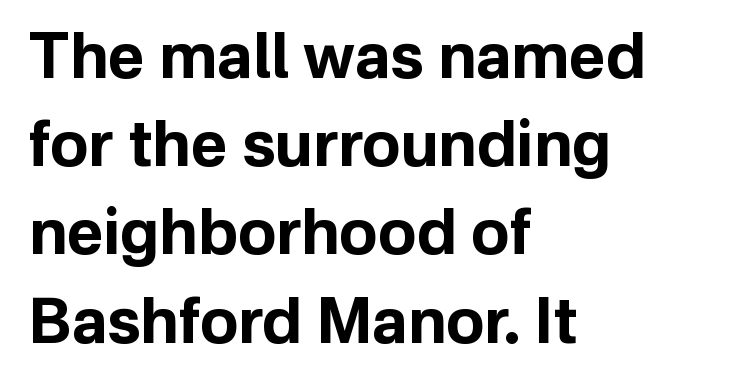
The image shows 63 px bold sans-serif type, upright; set left-aligned, normal line spacing (1.4x), normal letter spacing, not underlined; low stroke contrast and a medium x-height.
